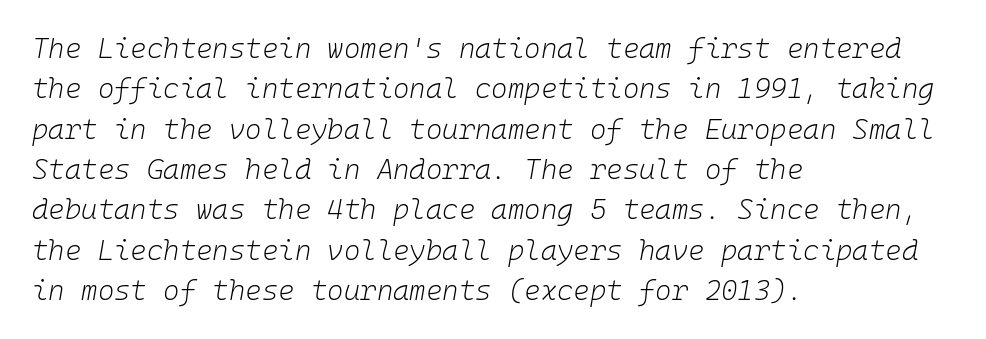
{"italic": "yes", "lean": "right", "slant_degrees": 10, "bold": "no", "weight": "light", "width": "normal", "stroke_contrast": "low", "x_height": "medium", "monospaced": "yes", "underline": "no", "align": "left", "line_spacing": "normal", "line_spacing_ratio": 1.44, "letter_spacing": "normal", "letter_spacing_em": 0.0, "glyph_px": 28}
